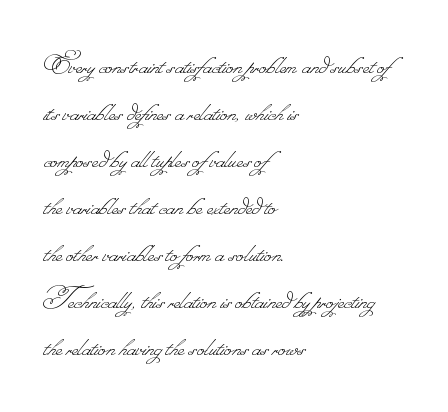
The image shows 34 px thin type; set left-aligned, normal line spacing (1.38x), normal letter spacing, not underlined; low stroke contrast.
